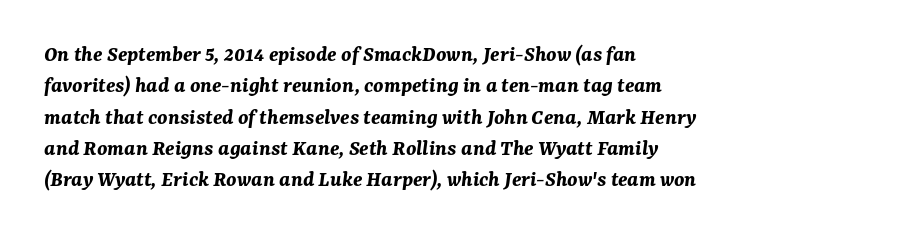
Spacing between characters is what you'd get straight out of the box. Alignment: flush left. Rule under the text: the space is simply empty. The strokes are fattened all the way to bold.
